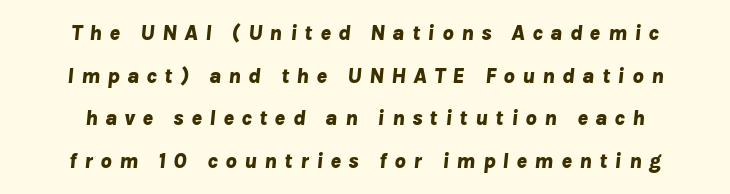
Q: Is the text bold? A: Yes.
Q: Is the text italic (slanted)? A: Yes, it leans right by about 8 degrees.
Q: Is the text underlined? A: No.
Q: Is the spacing between letters normal or unusually wide? A: Unusually wide.
Q: Is the spacing between lines tight, normal or loose? A: Loose.
